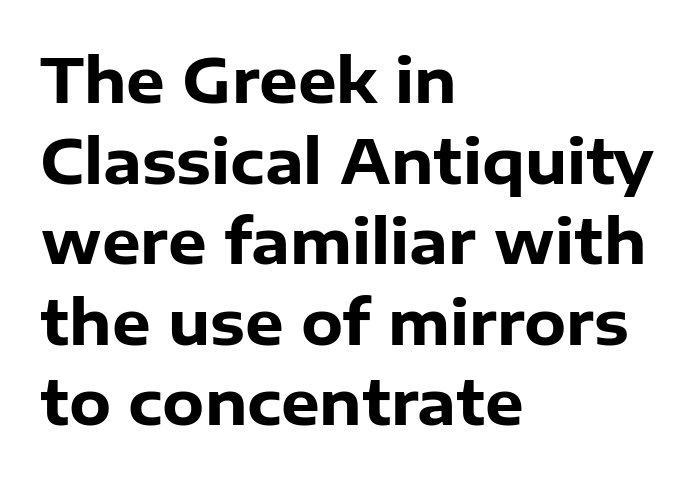
You could call the tracking neutral — neither tight nor loose. Heft: maximum for text — a bold. The typesetter chose a ragged-right arrangement here. The passage shown is typed in a proportional face where columns would drift. The passage shown is not underscored anywhere. This sample uses a sans-serif face.
